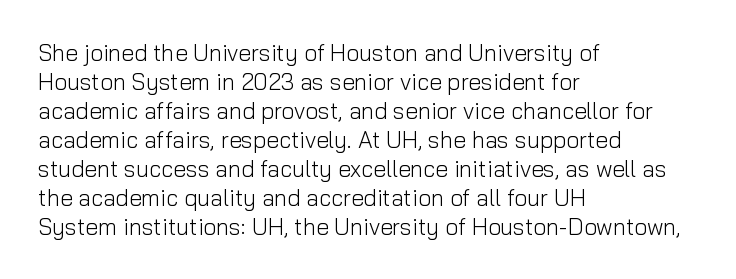
The image shows 23 px text type, upright; set left-aligned, normal line spacing (1.26x), normal letter spacing, not underlined.
